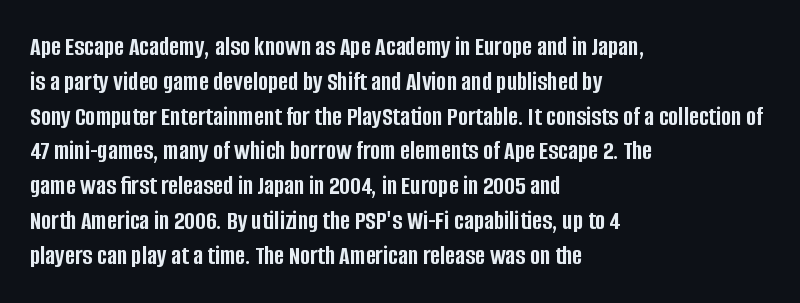
The image shows 27 px bold type, upright; set left-aligned, normal line spacing (1.29x), normal letter spacing, not underlined.
